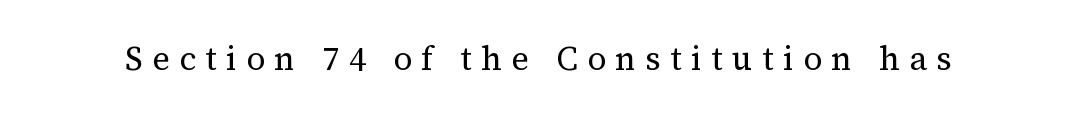
Q: Is the text bold? A: No.
Q: Is the text italic (slanted)? A: No, it is upright.
Q: Is the typeface a serif or a sans-serif typeface? A: Serif.
Q: Is the text underlined? A: No.
Q: Is the spacing between letters normal or unusually wide? A: Unusually wide.
Q: Width (condensed, normal, or wide)? A: Normal.
Q: Stroke contrast? A: Medium.
Q: x-height? A: Medium.
Q: Monospaced? A: No.
